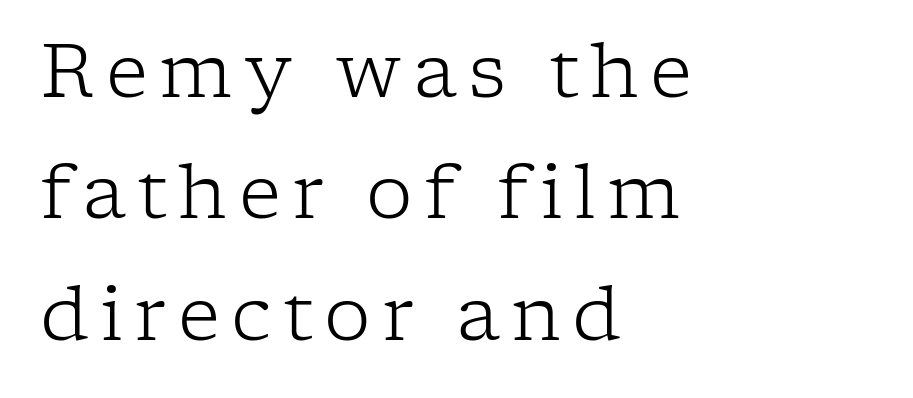
{"serif": "yes", "italic": "no", "bold": "no", "weight": "light", "width": "normal", "stroke_contrast": "low", "x_height": "medium", "monospaced": "no", "underline": "no", "align": "left", "line_spacing": "normal", "line_spacing_ratio": 1.64, "glyph_px": 74}
